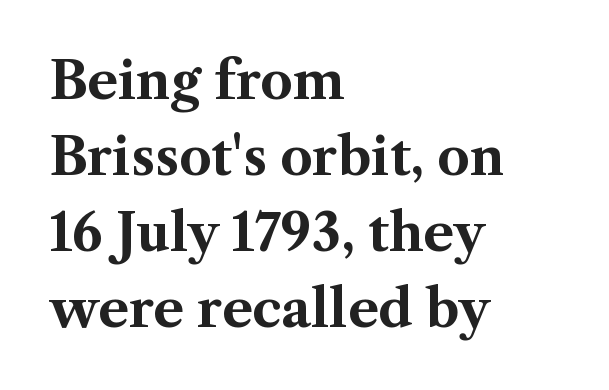
{"serif": "yes", "italic": "no", "bold": "yes", "weight": "bold", "width": "normal", "stroke_contrast": "medium", "x_height": "medium", "monospaced": "no", "underline": "no", "align": "left", "line_spacing": "normal", "line_spacing_ratio": 1.49, "letter_spacing": "normal", "letter_spacing_em": 0.0, "glyph_px": 51}
